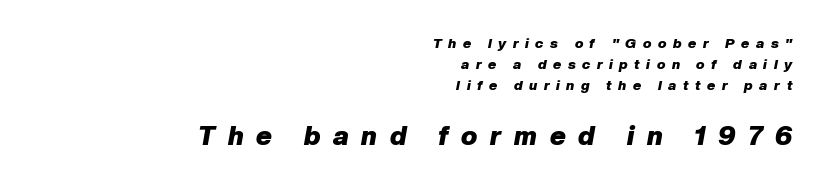
The image shows 27 px bold type, italic (leaning right); set right-aligned, normal line spacing (1.51x), unusually wide letter spacing (+0.47 em), not underlined; the second (bottom) block is 1.93x larger.
